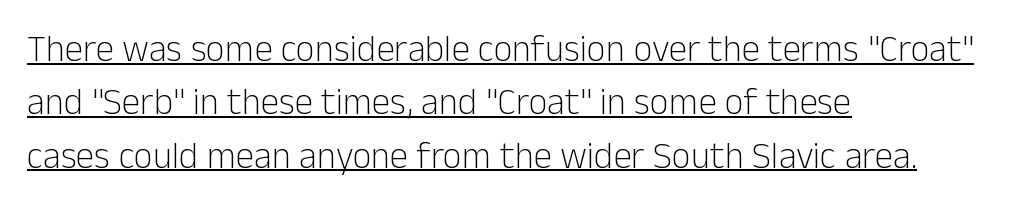
The image shows 37 px light sans-serif type, upright; set left-aligned, normal line spacing (1.44x), normal letter spacing, underlined; low stroke contrast and a medium x-height.
